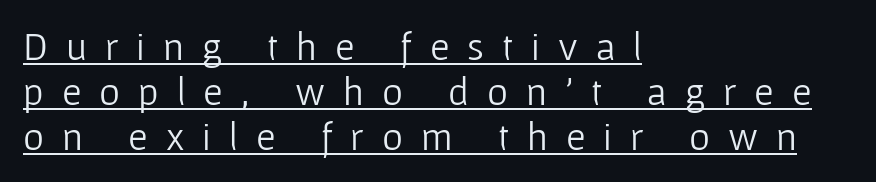
Q: Is the text bold? A: No.
Q: Is the text italic (slanted)? A: No, it is upright.
Q: Is the typeface a serif or a sans-serif typeface? A: Sans-serif.
Q: Is the text underlined? A: Yes.
Q: How is the paragraph aligned? A: Left-aligned.
Q: Is the spacing between letters normal or unusually wide? A: Unusually wide.
Q: Is the spacing between lines tight, normal or loose? A: Tight.
Q: Width (condensed, normal, or wide)? A: Normal.
Q: Stroke contrast? A: Low.
Q: x-height? A: Medium.
Q: Monospaced? A: No.
